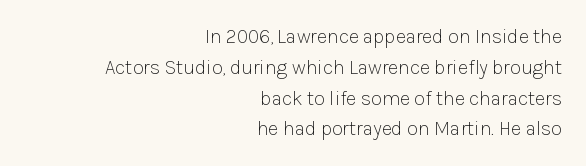
{"italic": "no", "bold": "no", "underline": "no", "align": "right", "line_spacing": "normal", "line_spacing_ratio": 1.54, "letter_spacing": "normal", "letter_spacing_em": 0.0, "glyph_px": 20}
